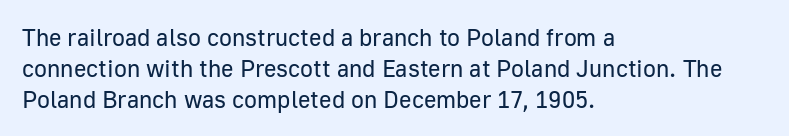
These lines keep a tight, regular rhythm from letter to letter. Notice how descenders clear the ascenders below comfortably — that's standard leading. These lines were composed using upright roman letters. One-word summary of the alignment: left. Nobody drew a line under any word here. The typesetting does not lean heavy: it is not bold.
